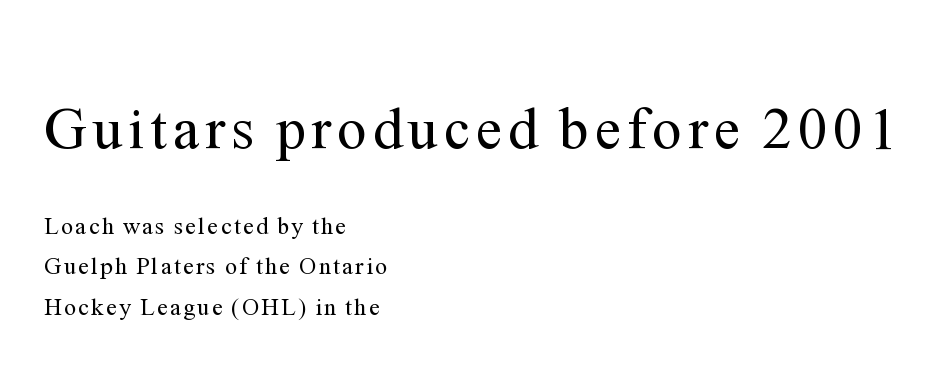
{"serif": "yes", "italic": "no", "bold": "no", "weight": "regular", "width": "normal", "stroke_contrast": "medium", "x_height": "medium", "monospaced": "no", "underline": "no", "align": "left", "line_spacing": "normal", "line_spacing_ratio": 1.69, "larger_block": "first", "size_ratio": 2.46, "glyph_px": 59}
